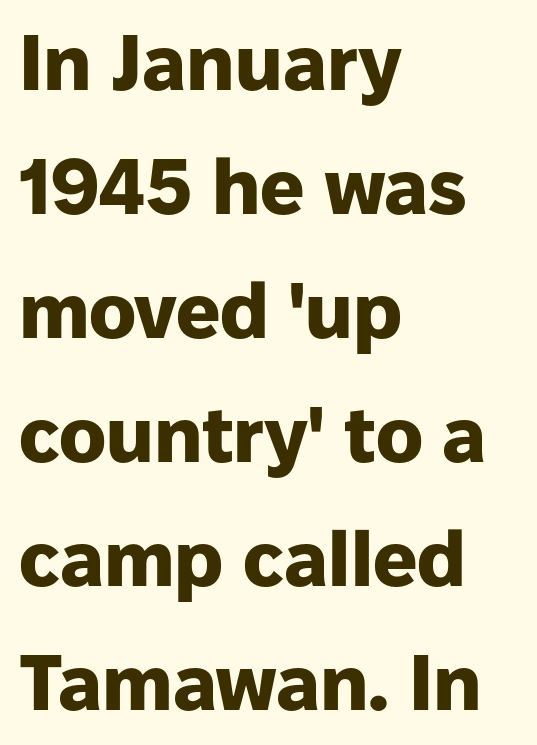
{"serif": "no", "italic": "no", "bold": "yes", "weight": "heavy", "width": "normal", "stroke_contrast": "low", "x_height": "medium", "monospaced": "no", "underline": "no", "align": "left", "line_spacing": "normal", "line_spacing_ratio": 1.59, "letter_spacing": "normal", "letter_spacing_em": 0.0, "glyph_px": 78}
